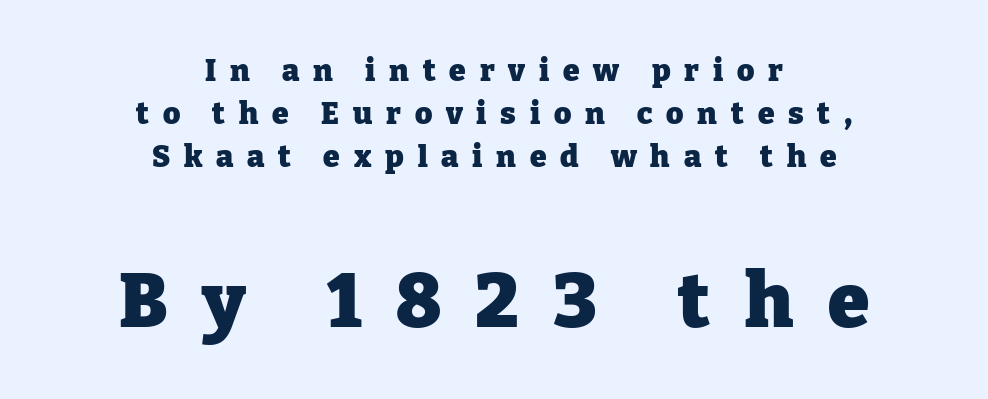
Unlike italic type, these characters show no tilt at all. The baseline area is clear. Serifs: yes, visible at the terminals of the letterforms. Where is the straight margin? There isn't one; the lines are centered. The gaps between neighbouring characters are conspicuously large.
